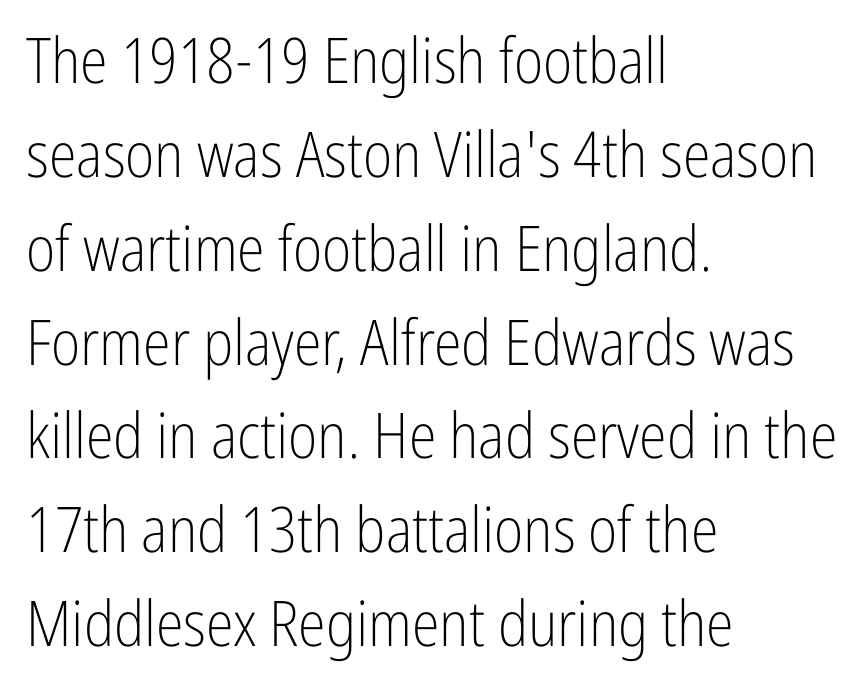
The image shows 63 px light, condensed sans-serif type, upright; set left-aligned, normal line spacing (1.49x), normal letter spacing, not underlined; low stroke contrast and a medium x-height.
